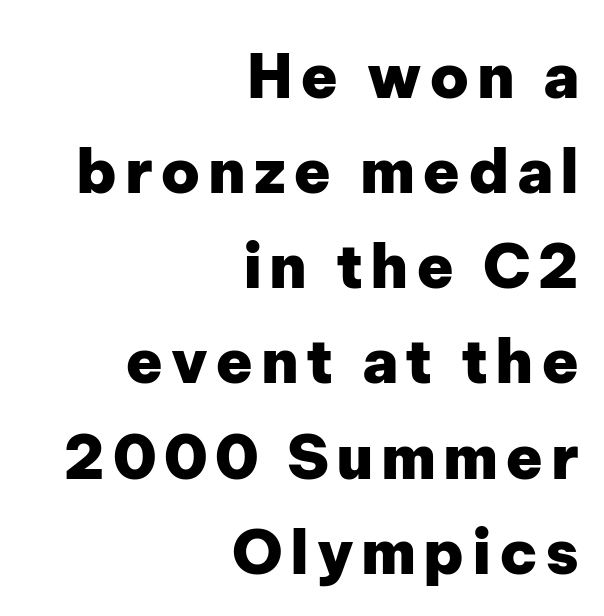
This is sans-serif lettering, the kind often seen on screens and signage. Horizontal alignment here is rightward, an uncommon choice for prose. The rendering uses a bold face; every stroke is thick and dark. Note the varied advance widths — an 'i' is clearly narrower than an 'm'. Check the space under the baseline: it is left empty.
